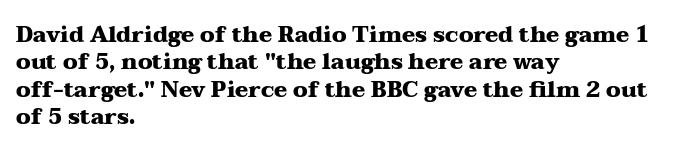
{"italic": "no", "bold": "yes", "underline": "no", "align": "left", "line_spacing": "normal", "line_spacing_ratio": 1.25, "letter_spacing": "normal", "letter_spacing_em": 0.0, "glyph_px": 22}
